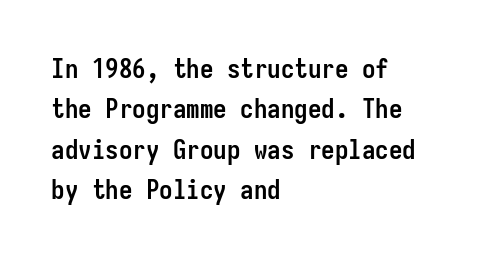
Q: Is the text bold? A: Yes.
Q: Is the text italic (slanted)? A: No, it is upright.
Q: Is the text underlined? A: No.
Q: How is the paragraph aligned? A: Left-aligned.
Q: Is the spacing between letters normal or unusually wide? A: Normal.
Q: Is the spacing between lines tight, normal or loose? A: Normal.
